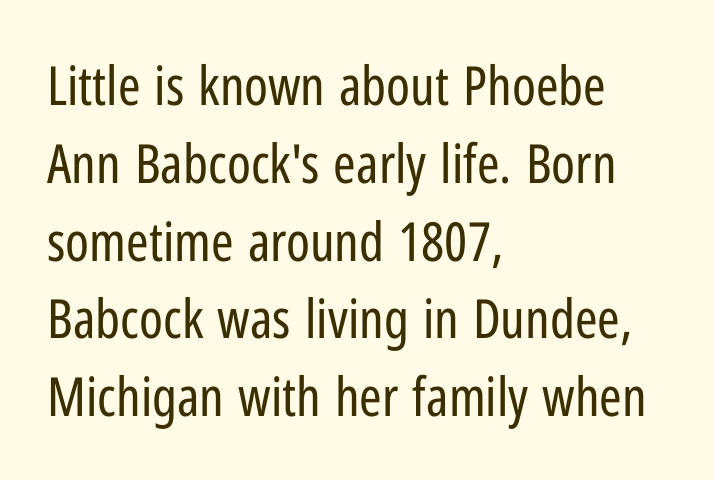
The type family on display is of the sans-serif kind. Varying glyph widths throughout — classic text-font behaviour. Check the space under the baseline: it is left empty. This block has exactly the height ordinary leading produces. Casual observation: everything's shoved over to the left. Upright lettering throughout.
